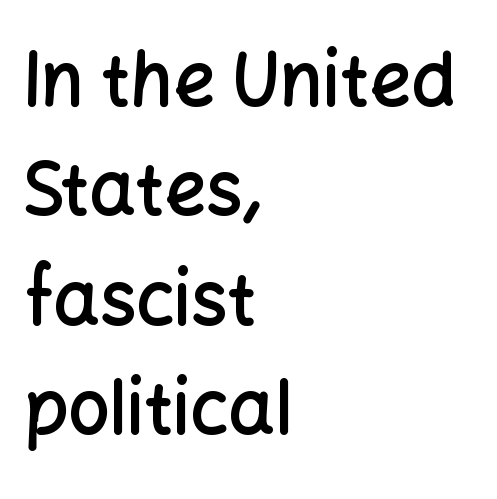
{"serif": "no", "italic": "no", "bold": "semi", "weight": "semibold", "width": "normal", "stroke_contrast": "low", "x_height": "medium", "monospaced": "no", "underline": "no", "align": "left", "line_spacing": "normal", "line_spacing_ratio": 1.5, "letter_spacing": "normal", "letter_spacing_em": 0.0, "glyph_px": 73}
